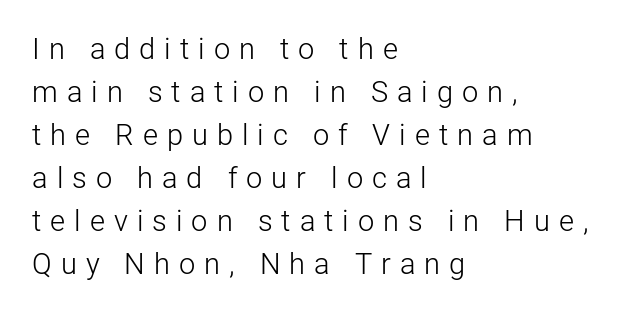
Q: Is the text bold? A: No.
Q: Is the text italic (slanted)? A: No, it is upright.
Q: Is the typeface a serif or a sans-serif typeface? A: Sans-serif.
Q: Is the text underlined? A: No.
Q: How is the paragraph aligned? A: Left-aligned.
Q: Is the spacing between letters normal or unusually wide? A: Unusually wide.
Q: Is the spacing between lines tight, normal or loose? A: Normal.
Q: Width (condensed, normal, or wide)? A: Normal.
Q: Stroke contrast? A: Low.
Q: x-height? A: Medium.
Q: Monospaced? A: No.
